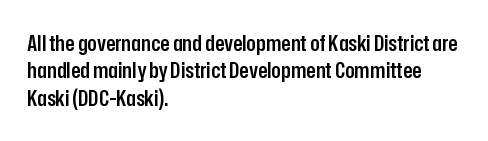
Q: Is the text bold? A: Semi-bold.
Q: Is the text italic (slanted)? A: No, it is upright.
Q: Is the text underlined? A: No.
Q: How is the paragraph aligned? A: Left-aligned.
Q: Is the spacing between letters normal or unusually wide? A: Normal.
